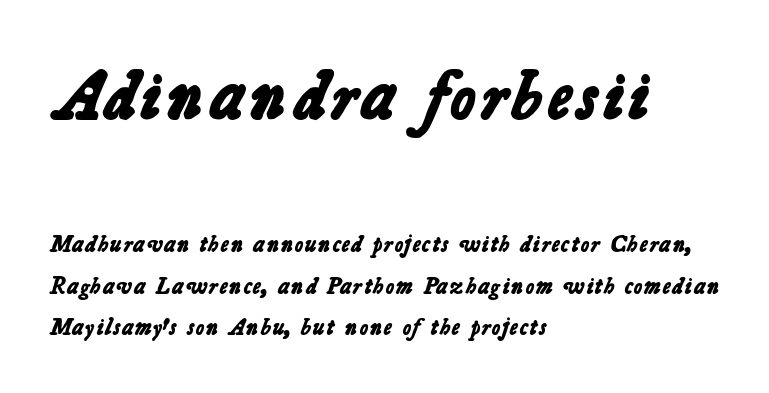
Q: Is the text bold? A: Yes.
Q: Is the typeface a serif or a sans-serif typeface? A: Sans-serif.
Q: Is the text underlined? A: No.
Q: How is the paragraph aligned? A: Left-aligned.
Q: Is the spacing between letters normal or unusually wide? A: Normal.
Q: Which block of text is set in a larger size, the first (top) or the second (bottom)? A: The first (top) one.
Q: Width (condensed, normal, or wide)? A: Normal.
Q: Stroke contrast? A: Low.
Q: x-height? A: Medium.
Q: Monospaced? A: No.
